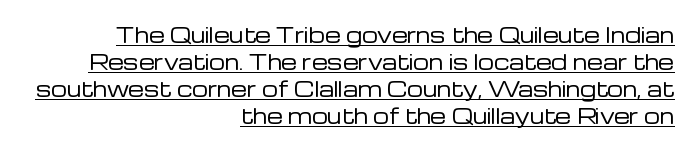
{"italic": "no", "bold": "no", "underline": "yes", "align": "right", "line_spacing": "normal", "line_spacing_ratio": 1.35, "letter_spacing": "normal", "letter_spacing_em": 0.0, "glyph_px": 20}
